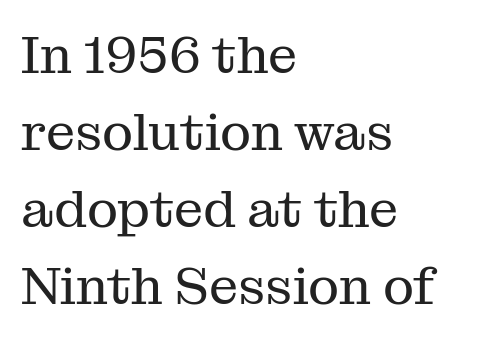
The image shows 52 px regular-weight serif type, upright; set left-aligned, normal line spacing (1.48x), normal letter spacing, not underlined; medium stroke contrast and a medium x-height.
